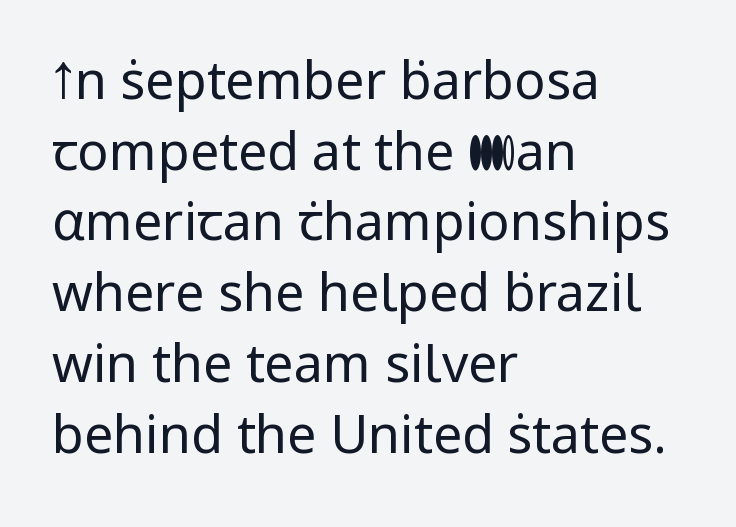
{"serif": "no", "italic": "no", "bold": "no", "weight": "regular", "width": "normal", "stroke_contrast": "low", "x_height": "medium", "monospaced": "no", "underline": "no", "align": "left", "line_spacing": "normal", "line_spacing_ratio": 1.36, "letter_spacing": "normal", "letter_spacing_em": 0.0, "glyph_px": 52}
